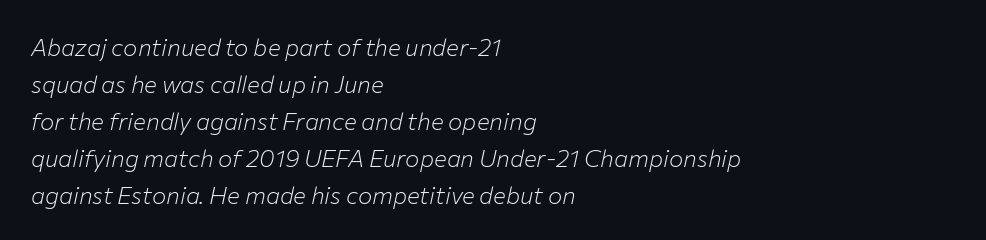
The image shows 24 px text type, italic (leaning right); set left-aligned, normal line spacing (1.54x), normal letter spacing, not underlined.
